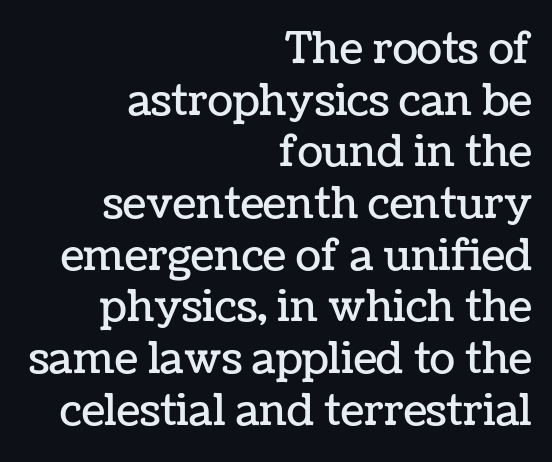
Q: Is the text italic (slanted)? A: No, it is upright.
Q: Is the text underlined? A: No.
Q: How is the paragraph aligned? A: Right-aligned.
Q: Is the spacing between letters normal or unusually wide? A: Normal.
Q: Width (condensed, normal, or wide)? A: Normal.
Q: Stroke contrast? A: Low.
Q: x-height? A: Medium.
Q: Monospaced? A: No.
